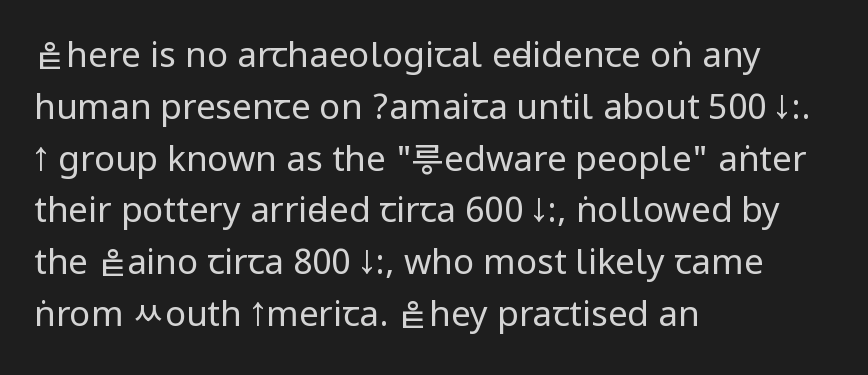
The image shows 35 px regular-weight, condensed sans-serif type, upright; set left-aligned, normal line spacing (1.48x), normal letter spacing, not underlined; low stroke contrast.
